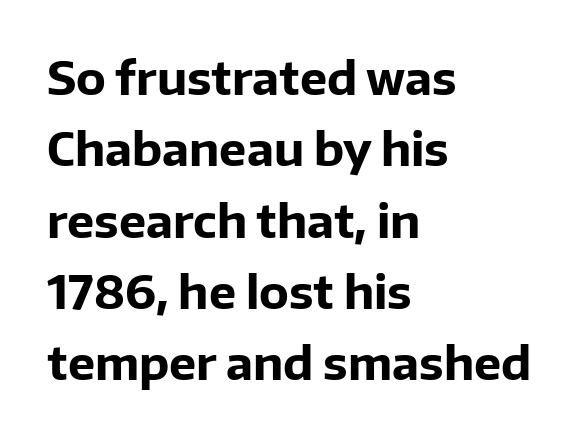
The glyphs in this specimen are sans serif. Short note: letters normally spaced. The rag falls on the right side of this text block. Is the type bold? Yes — the strokes are clearly thick and heavy.
